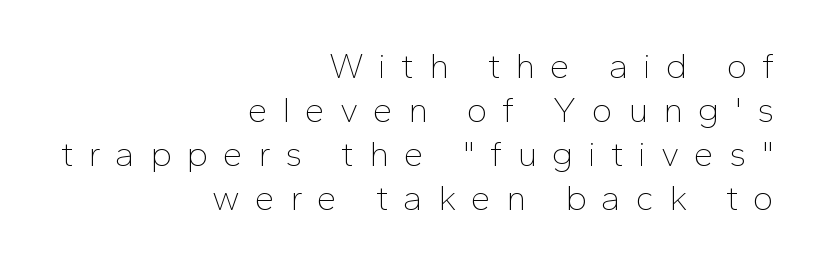
The image shows 35 px thin sans-serif type, upright; set right-aligned, normal line spacing (1.26x), unusually wide letter spacing (+0.43 em), not underlined; low stroke contrast and a medium x-height.
